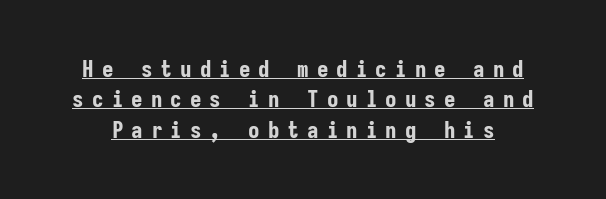
Underline: present. Upright lettering throughout. The face used here is rendered with a markedly widened letterfit. Students, this is bold: see how much ink each stroke carries. How would I describe the line gaps? Plain and ordinary.
